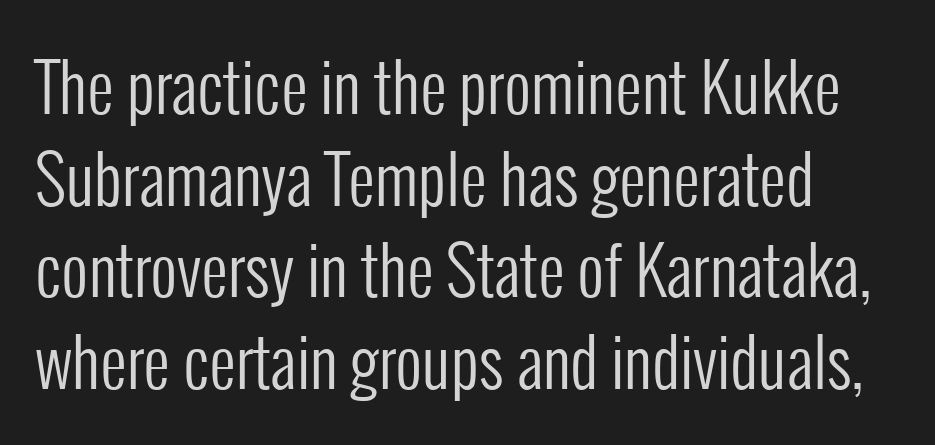
The image shows 66 px regular-weight, condensed sans-serif type, upright; set normal line spacing (1.39x), normal letter spacing, not underlined; low stroke contrast and a medium x-height.
